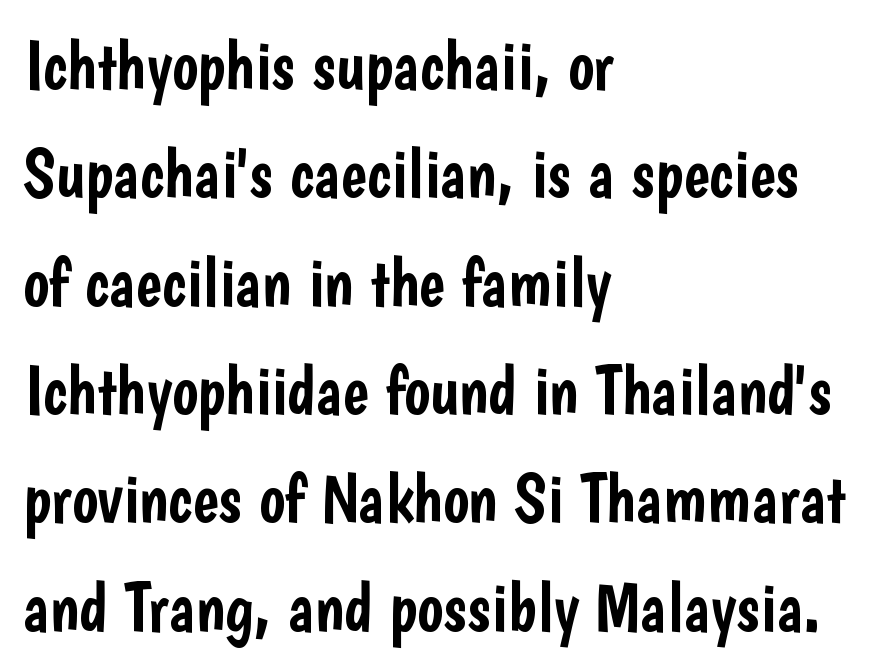
The image shows 69 px condensed sans-serif type, upright; set left-aligned, normal line spacing (1.57x), normal letter spacing, not underlined; low stroke contrast and a medium x-height.
